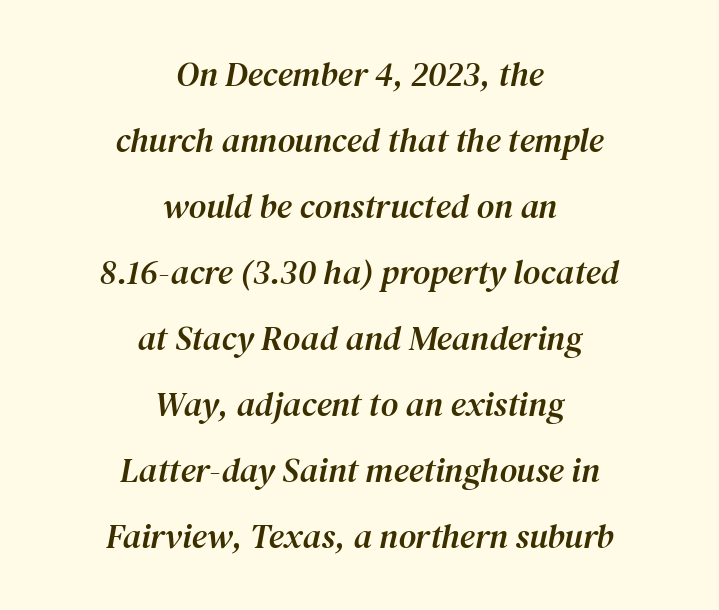
The typeface chosen for these lines features serifs. Between one letter and the next there's only the usual sliver of space. No word sits above an underline. Do the characters align in a grid? No, the font is proportional. Notice the wide empty band between every row — that's loose leading. These lines are centered, leaving both edges ragged.
